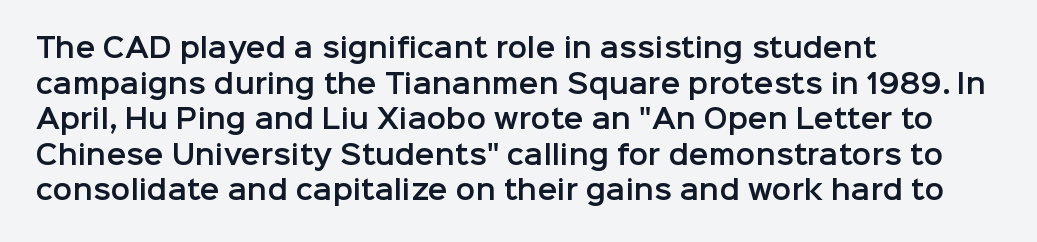
The image shows 26 px text type, upright; set left-aligned, normal line spacing (1.37x), normal letter spacing, not underlined.
